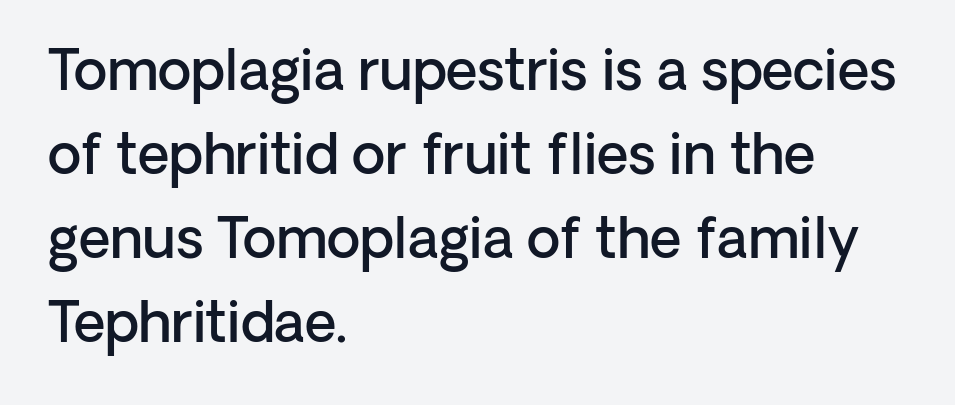
{"serif": "no", "italic": "no", "bold": "semi", "weight": "semibold", "width": "normal", "stroke_contrast": "low", "x_height": "medium", "monospaced": "no", "underline": "no", "align": "left", "line_spacing": "normal", "line_spacing_ratio": 1.53, "letter_spacing": "normal", "letter_spacing_em": 0.0, "glyph_px": 55}
